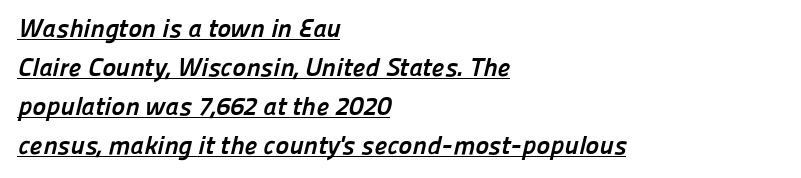
Honestly, the letter spacing is just normal — you wouldn't notice it. This sample is left-justified, so line endings fall wherever the words run out. The glyphs have the mass of a bold cut. Students, observe the line beneath the letters — that is underlining. Regular leading.
